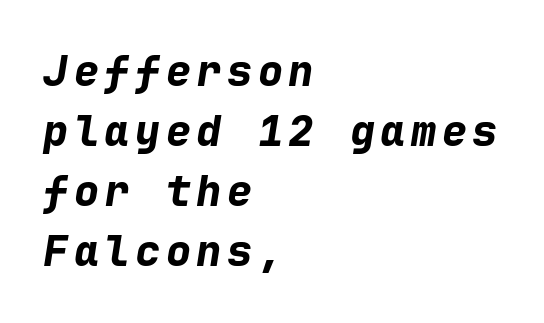
Q: Is the text bold? A: Yes.
Q: Is the text italic (slanted)? A: Yes, it leans right by about 9 degrees.
Q: Is the text underlined? A: No.
Q: How is the paragraph aligned? A: Left-aligned.
Q: Is the spacing between lines tight, normal or loose? A: Normal.
Q: Width (condensed, normal, or wide)? A: Normal.
Q: Stroke contrast? A: Low.
Q: x-height? A: Medium.
Q: Monospaced? A: Yes.
